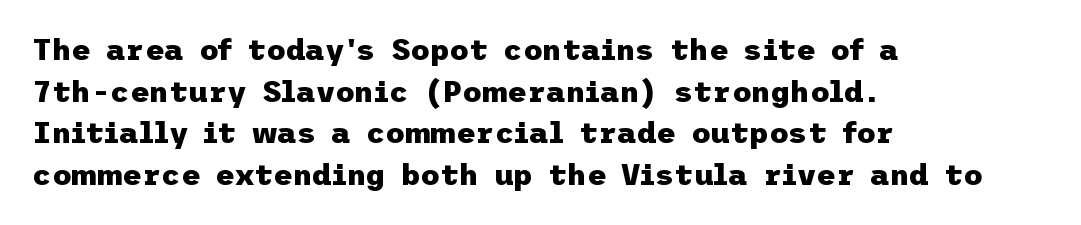
The image shows 30 px heavy sans-serif type, upright; set left-aligned, normal line spacing (1.39x), normal letter spacing, not underlined; low stroke contrast and a medium x-height.
